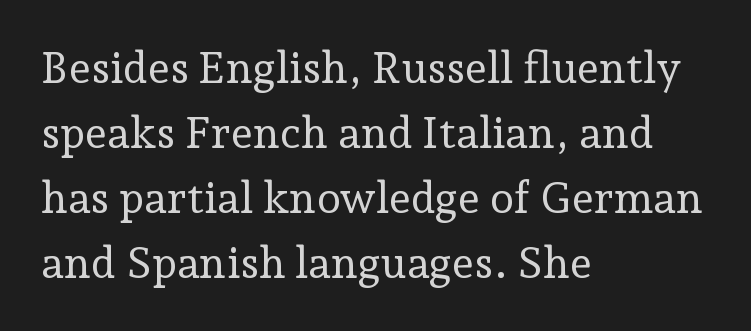
Descenders are the only things crossing below the line. A classic flush-left, rag-right setting is used for this passage. The passage shown stacks its lines at a standard gap. You could not count columns in this text — the font is proportionally spaced.
